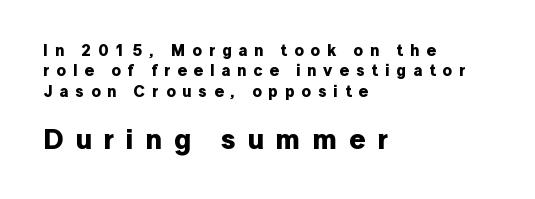
Q: Is the text bold? A: Yes.
Q: Is the text italic (slanted)? A: No, it is upright.
Q: Is the typeface a serif or a sans-serif typeface? A: Sans-serif.
Q: Is the text underlined? A: No.
Q: How is the paragraph aligned? A: Left-aligned.
Q: Is the spacing between letters normal or unusually wide? A: Unusually wide.
Q: Is the spacing between lines tight, normal or loose? A: Normal.
Q: Which block of text is set in a larger size, the first (top) or the second (bottom)? A: The second (bottom) one.
Q: Width (condensed, normal, or wide)? A: Normal.
Q: Stroke contrast? A: Low.
Q: x-height? A: Medium.
Q: Monospaced? A: No.
